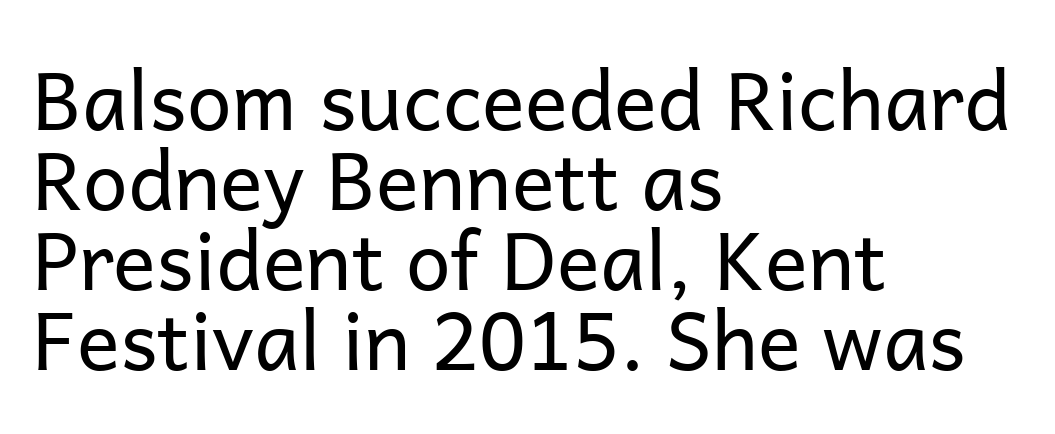
The image shows 80 px regular-weight sans-serif type, upright; set left-aligned, tight line spacing (1.0x), normal letter spacing, not underlined; low stroke contrast and a medium x-height.
